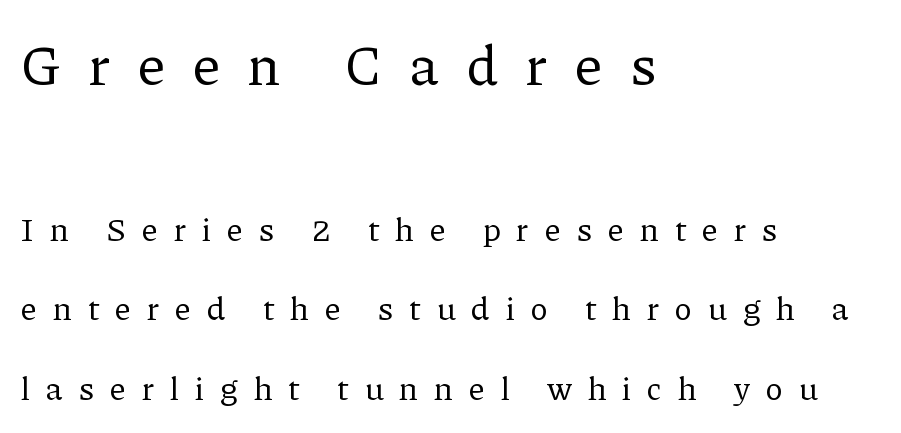
{"serif": "yes", "italic": "no", "bold": "no", "weight": "regular", "width": "normal", "stroke_contrast": "low", "x_height": "medium", "monospaced": "no", "underline": "no", "align": "left", "line_spacing": "loose", "line_spacing_ratio": 2.41, "letter_spacing": "wide", "letter_spacing_em": 0.49, "larger_block": "first", "size_ratio": 1.73, "glyph_px": 57}
